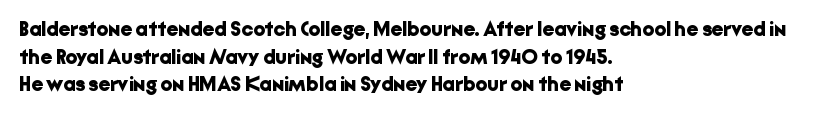
Normally led — the rows are evenly, conventionally spaced. Caption: standard tracking, unaltered. Check the space under the baseline: it is left empty. This sample is left-justified, so line endings fall wherever the words run out. These lines were composed using upright roman letters.
